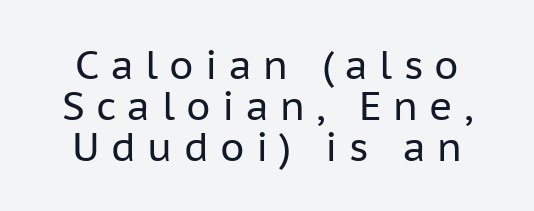
{"serif": "no", "italic": "no", "bold": "no", "weight": "regular", "width": "normal", "stroke_contrast": "low", "x_height": "medium", "monospaced": "no", "underline": "no", "line_spacing": "tight", "line_spacing_ratio": 1.05, "letter_spacing": "wide", "letter_spacing_em": 0.29, "glyph_px": 39}
